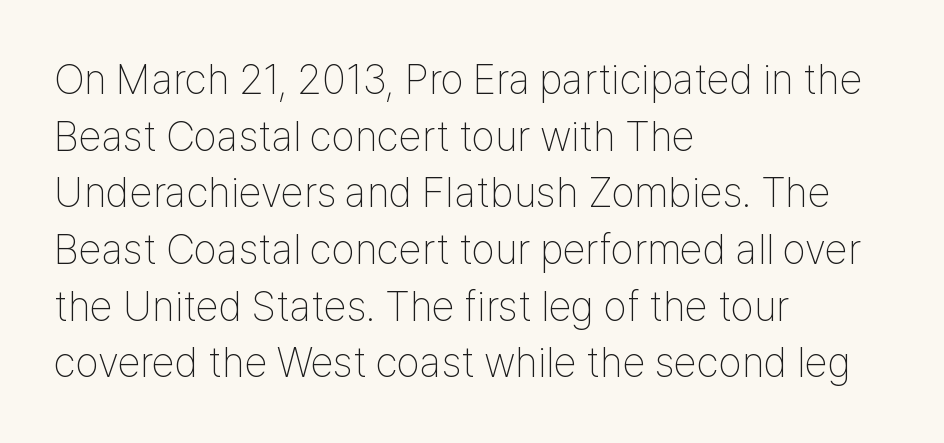
The image shows 42 px thin, condensed sans-serif type, upright; set left-aligned, normal line spacing (1.35x), normal letter spacing, not underlined; low stroke contrast and a medium x-height.
